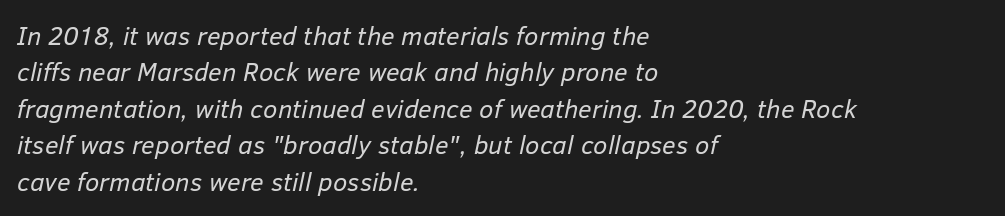
Q: Is the text bold? A: No.
Q: Is the text italic (slanted)? A: Yes, it leans right by about 12 degrees.
Q: Is the text underlined? A: No.
Q: How is the paragraph aligned? A: Left-aligned.
Q: Is the spacing between letters normal or unusually wide? A: Normal.
Q: Is the spacing between lines tight, normal or loose? A: Normal.
